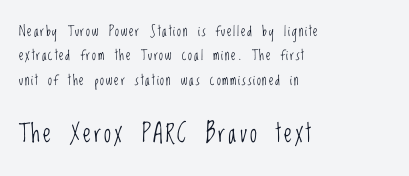
The image shows 25 px text type, upright; set left-aligned, line spacing 1.75x, not underlined; the second (bottom) block is 1.79x larger.
